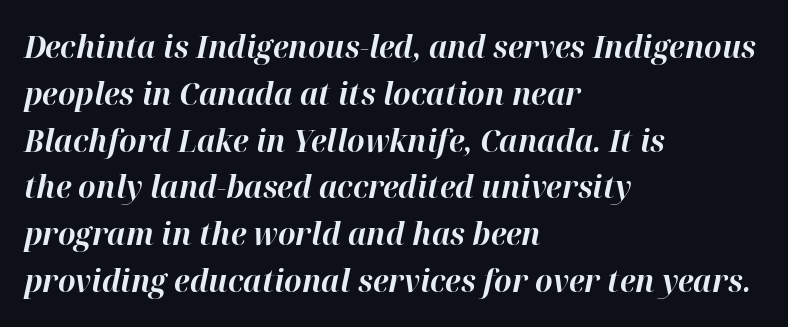
Q: Is the text bold? A: Yes.
Q: Is the text italic (slanted)? A: Yes, it leans right by about 12 degrees.
Q: Is the text underlined? A: No.
Q: How is the paragraph aligned? A: Left-aligned.
Q: Is the spacing between letters normal or unusually wide? A: Normal.
Q: Is the spacing between lines tight, normal or loose? A: Normal.
Q: Width (condensed, normal, or wide)? A: Normal.
Q: Stroke contrast? A: High.
Q: x-height? A: Medium.
Q: Monospaced? A: No.
